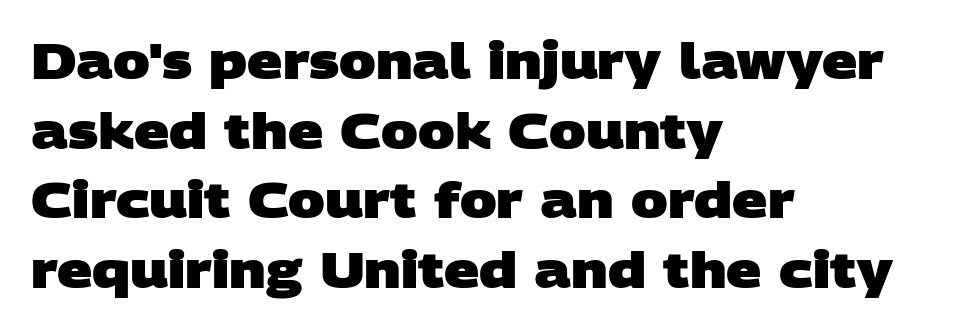
The image shows 49 px heavy, wide sans-serif type; set left-aligned, normal line spacing (1.42x), normal letter spacing, not underlined; low stroke contrast and a large x-height.
